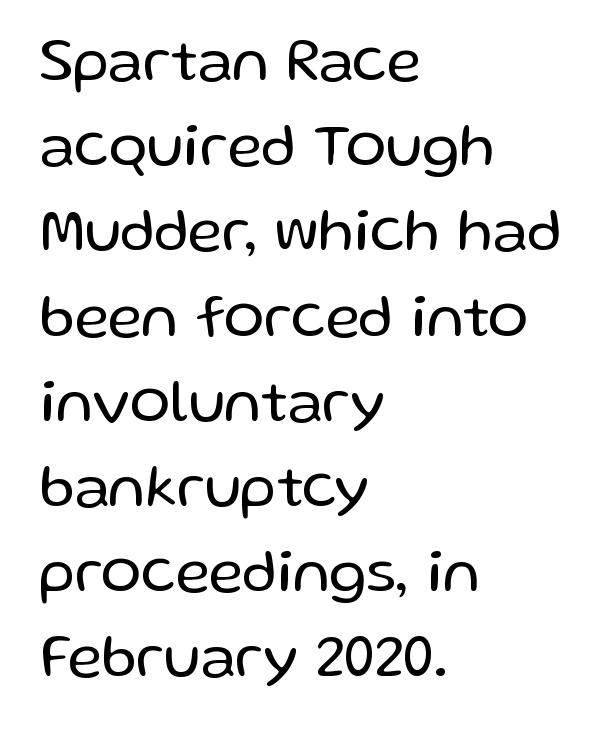
The image shows 60 px regular-weight sans-serif type, upright; set left-aligned, normal line spacing (1.42x), normal letter spacing, not underlined; low stroke contrast and a medium x-height.
